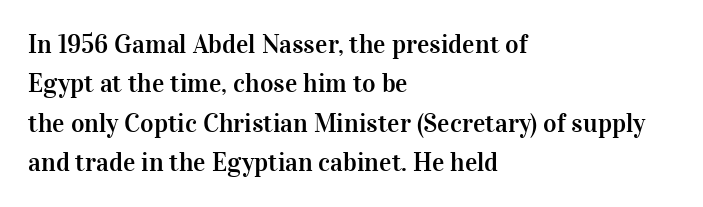
Q: Is the text italic (slanted)? A: No, it is upright.
Q: Is the text underlined? A: No.
Q: How is the paragraph aligned? A: Left-aligned.
Q: Is the spacing between letters normal or unusually wide? A: Normal.
Q: Is the spacing between lines tight, normal or loose? A: Normal.
